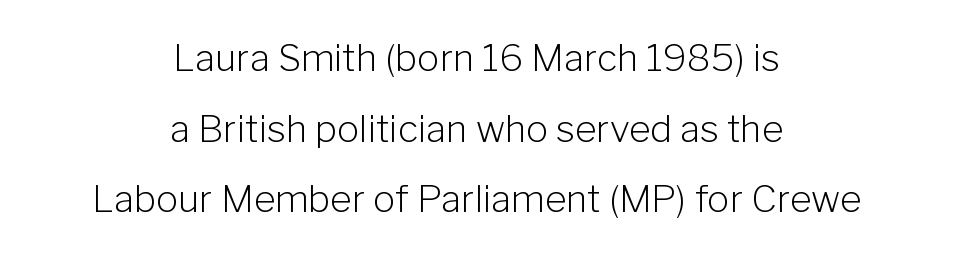
Q: Is the text bold? A: No.
Q: Is the text italic (slanted)? A: No, it is upright.
Q: Is the typeface a serif or a sans-serif typeface? A: Sans-serif.
Q: Is the text underlined? A: No.
Q: How is the paragraph aligned? A: Centered.
Q: Is the spacing between letters normal or unusually wide? A: Normal.
Q: Is the spacing between lines tight, normal or loose? A: Loose.
Q: Width (condensed, normal, or wide)? A: Normal.
Q: Stroke contrast? A: Low.
Q: x-height? A: Medium.
Q: Monospaced? A: No.
